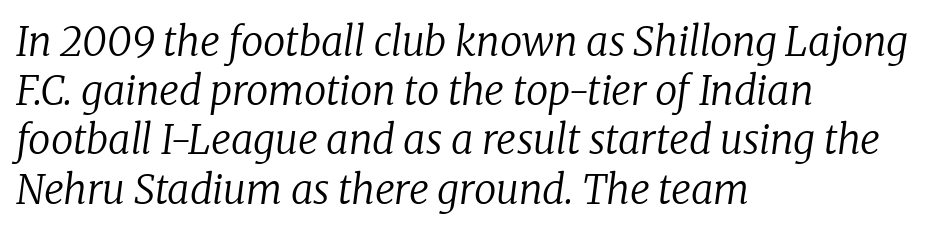
Note the varied advance widths — an 'i' is clearly narrower than an 'm'. The foot of each line stays bare and open. Alignment: flush left. In terms of letterform style, serifs are clearly present.
